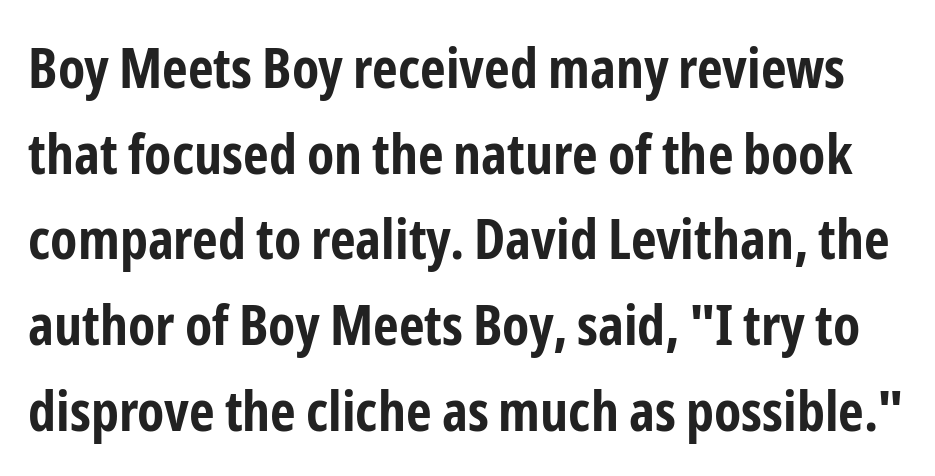
{"serif": "no", "italic": "no", "bold": "yes", "weight": "bold", "width": "condensed", "stroke_contrast": "low", "x_height": "medium", "monospaced": "no", "underline": "no", "line_spacing": "normal", "line_spacing_ratio": 1.53, "letter_spacing": "normal", "letter_spacing_em": 0.0, "glyph_px": 56}
